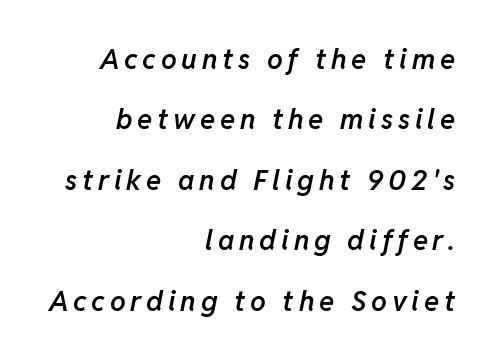
The image shows 28 px semibold type, italic (leaning right); set right-aligned, loose line spacing (2.16x), not underlined; low stroke contrast and a medium x-height.
